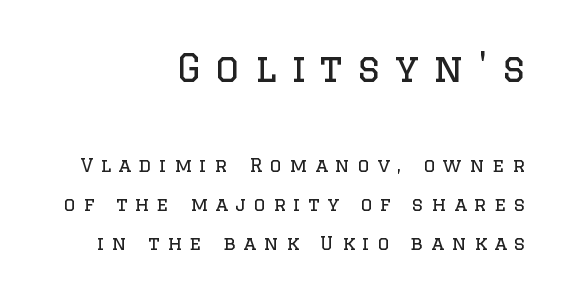
{"serif": "yes", "italic": "no", "bold": "no", "weight": "regular", "width": "normal", "stroke_contrast": "low", "x_height": "large", "monospaced": "no", "underline": "no", "align": "right", "line_spacing": "loose", "line_spacing_ratio": 2.05, "letter_spacing": "wide", "letter_spacing_em": 0.39, "larger_block": "first", "size_ratio": 2.0, "glyph_px": 38}
